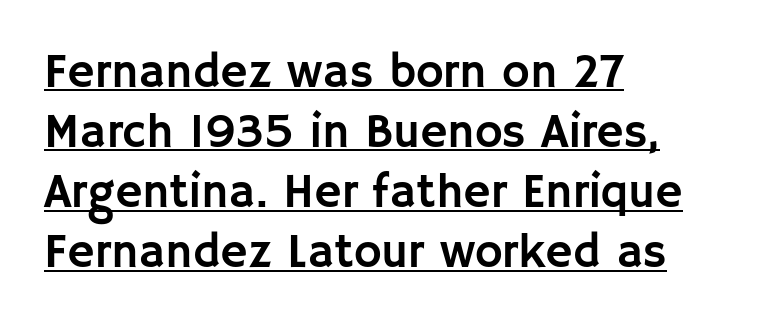
The space between consecutive lines is moderate. In terms of posture, this sample is upright. Font category for this specimen: sans-serif. Here the designer chose a conventional face with non-uniform glyph widths. The lines in this sample share a left origin and differ only in where they stop. Between one letter and the next there's only the usual sliver of space.
